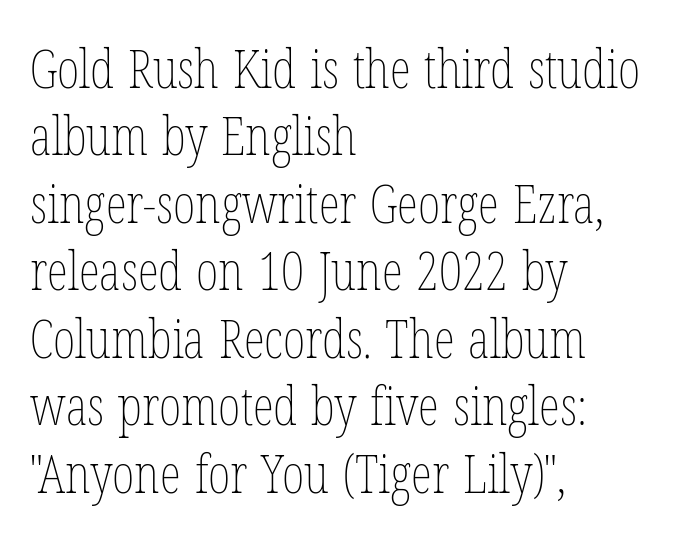
The image shows 54 px thin, condensed type, upright; set left-aligned, normal line spacing (1.25x), normal letter spacing, not underlined; low stroke contrast and a medium x-height.
